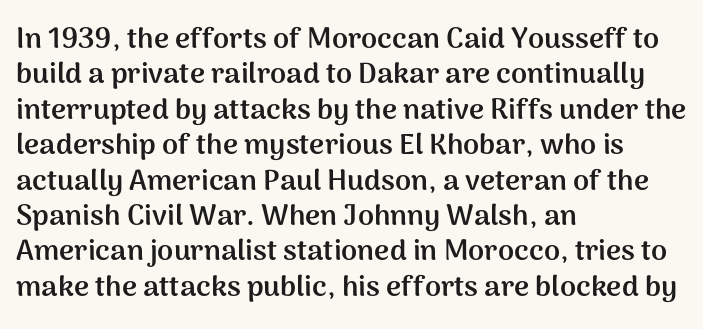
{"serif": "no", "italic": "no", "bold": "yes", "weight": "semibold", "width": "normal", "stroke_contrast": "medium", "x_height": "medium", "monospaced": "no", "underline": "no", "align": "left", "line_spacing_ratio": 1.22, "letter_spacing": "normal", "letter_spacing_em": 0.0, "glyph_px": 29}
